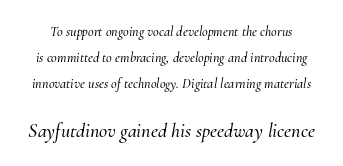
The image shows 20 px text type, italic (leaning right); set line spacing 1.87x, normal letter spacing, not underlined; the second (bottom) block is 1.43x larger.
